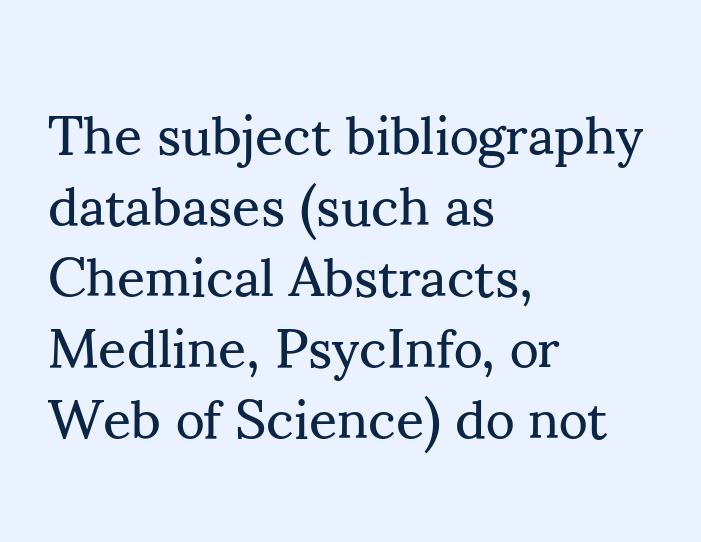
Line spacing here is normal. The letterforms sit shoulder to shoulder at normal distance. Does the lettering tilt? It doesn't — this is upright. Has an underline been added? It has not. Here the designer chose a conventional face with non-uniform glyph widths.
